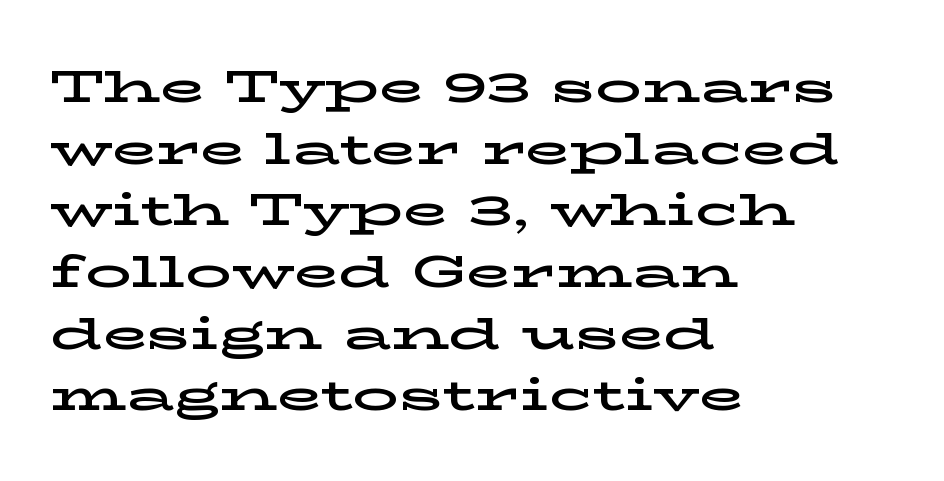
{"serif": "yes", "italic": "no", "width": "wide", "stroke_contrast": "low", "x_height": "medium", "monospaced": "no", "underline": "no", "align": "left", "line_spacing": "normal", "line_spacing_ratio": 1.34, "letter_spacing": "normal", "letter_spacing_em": 0.0, "glyph_px": 46}
